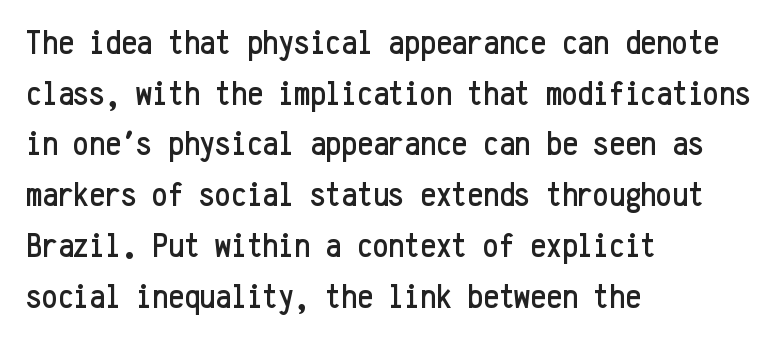
Q: Is the text italic (slanted)? A: No, it is upright.
Q: Is the typeface a serif or a sans-serif typeface? A: Sans-serif.
Q: Is the text underlined? A: No.
Q: How is the paragraph aligned? A: Left-aligned.
Q: Is the spacing between letters normal or unusually wide? A: Normal.
Q: Is the spacing between lines tight, normal or loose? A: Normal.
Q: Width (condensed, normal, or wide)? A: Condensed.
Q: Stroke contrast? A: Low.
Q: x-height? A: Medium.
Q: Monospaced? A: Yes.
